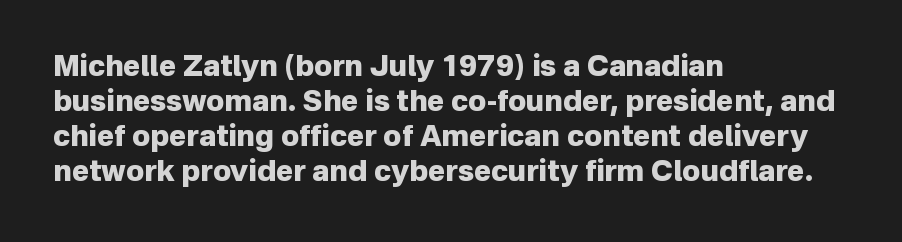
{"serif": "no", "italic": "no", "bold": "yes", "weight": "heavy", "width": "normal", "stroke_contrast": "low", "x_height": "medium", "monospaced": "no", "underline": "no", "align": "left", "line_spacing_ratio": 1.21, "letter_spacing": "normal", "letter_spacing_em": 0.0, "glyph_px": 29}
